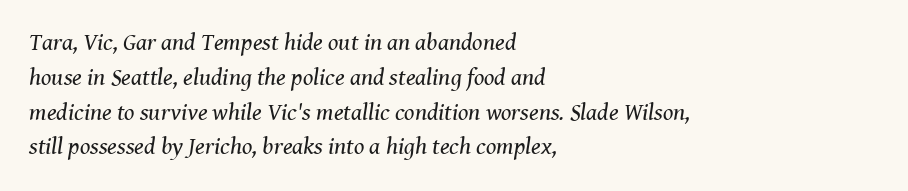
The image shows 24 px text type, italic (leaning right); set left-aligned, normal line spacing (1.45x), normal letter spacing, not underlined.
